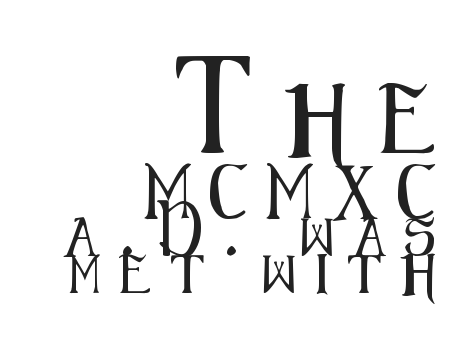
The image shows 69 px condensed type, upright; set right-aligned, tight line spacing (0.95x), unusually wide letter spacing (+0.49 em), not underlined; the first (top) block is 1.77x larger; medium stroke contrast and a medium x-height.
